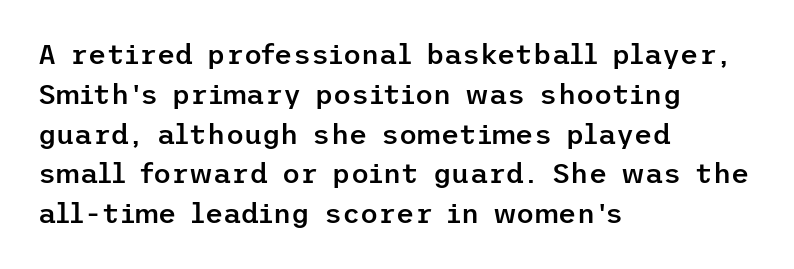
This is the regular roman posture of the typeface. Nothing unusual about the tracking: characters are spaced as the font intends. A fair bit of extra ink — the face is semibold, not bold. The lines are quadded left.
